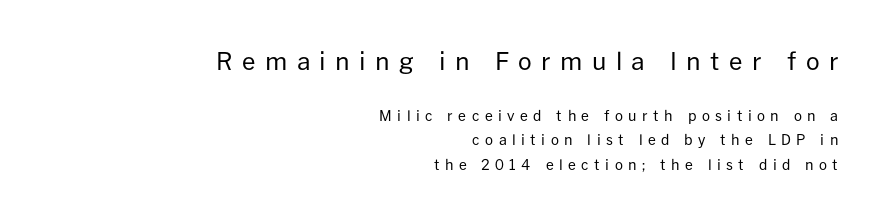
Q: Is the text bold? A: No.
Q: Is the text italic (slanted)? A: No, it is upright.
Q: Is the text underlined? A: No.
Q: How is the paragraph aligned? A: Right-aligned.
Q: Is the spacing between letters normal or unusually wide? A: Unusually wide.
Q: Which block of text is set in a larger size, the first (top) or the second (bottom)? A: The first (top) one.
